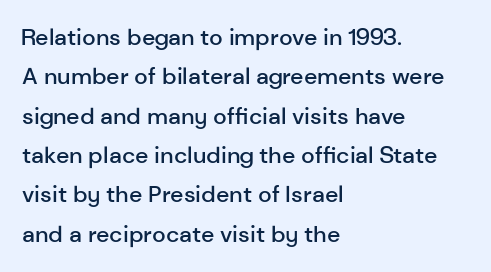
What stands out about the letter spacing? Nothing — it is the standard amount. The axis of the letterforms is exactly vertical. Which margin do the lines hug? The left one — the right edge is uneven. The gap between lines stays unmarked.
